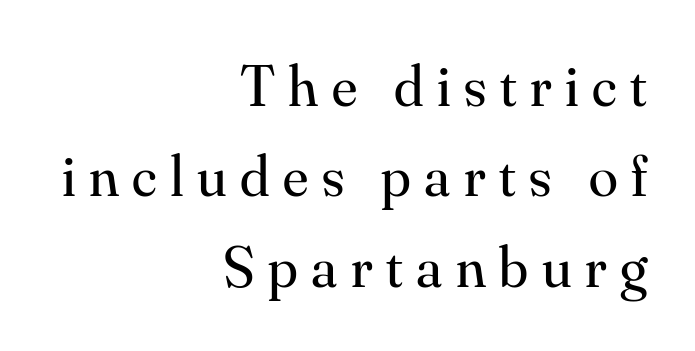
{"serif": "yes", "italic": "no", "bold": "no", "weight": "regular", "width": "normal", "stroke_contrast": "medium", "x_height": "small", "monospaced": "no", "underline": "no", "align": "right", "line_spacing": "normal", "line_spacing_ratio": 1.53, "letter_spacing": "wide", "letter_spacing_em": 0.23, "glyph_px": 59}
